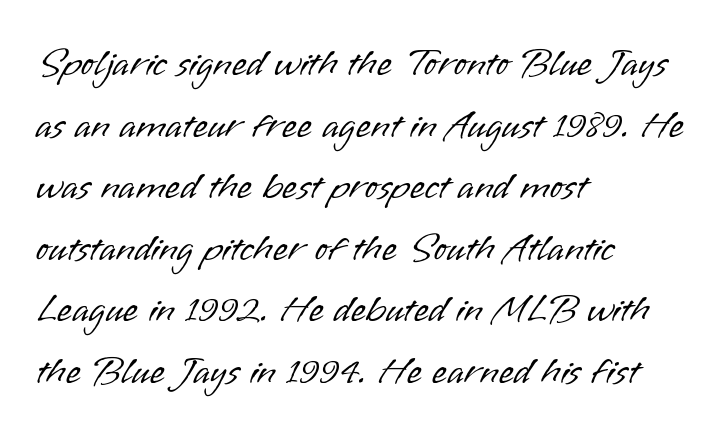
Q: Is the text bold? A: No.
Q: Is the text italic (slanted)? A: Yes.
Q: Is the typeface a serif or a sans-serif typeface? A: Sans-serif.
Q: Is the text underlined? A: No.
Q: How is the paragraph aligned? A: Left-aligned.
Q: Is the spacing between letters normal or unusually wide? A: Normal.
Q: Is the spacing between lines tight, normal or loose? A: Normal.
Q: Width (condensed, normal, or wide)? A: Normal.
Q: Stroke contrast? A: Low.
Q: x-height? A: Small.
Q: Monospaced? A: No.
